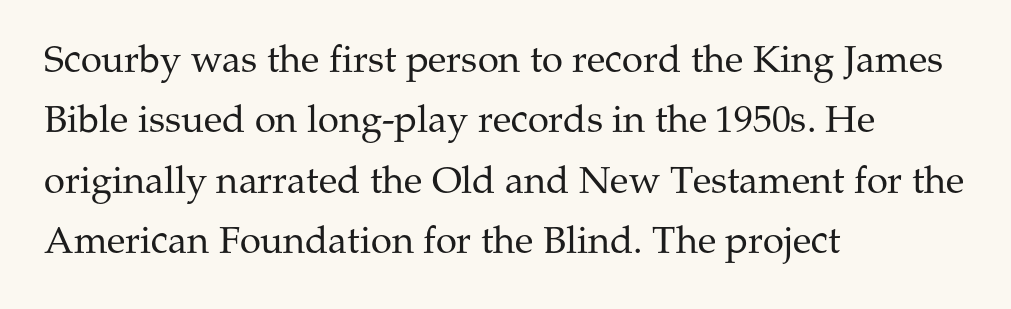
The image shows 38 px regular-weight serif type, upright; set left-aligned, normal line spacing (1.59x), normal letter spacing, not underlined; medium stroke contrast and a medium x-height.
